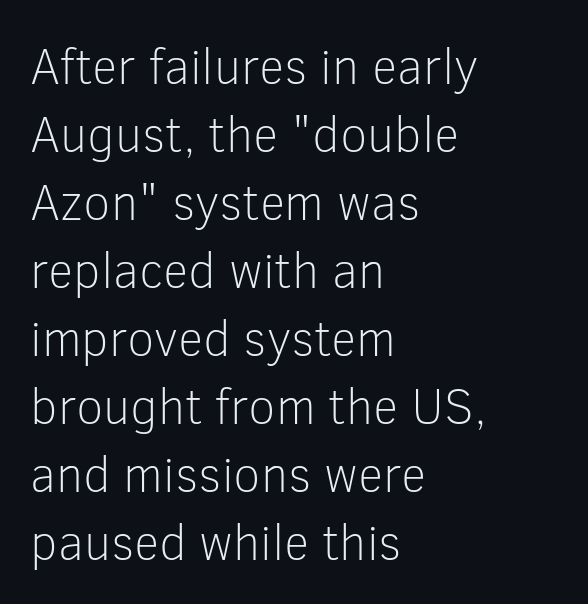
{"serif": "no", "italic": "no", "bold": "no", "weight": "light", "width": "normal", "stroke_contrast": "low", "x_height": "medium", "monospaced": "no", "underline": "no", "align": "left", "line_spacing": "normal", "line_spacing_ratio": 1.36, "letter_spacing": "normal", "letter_spacing_em": 0.0, "glyph_px": 50}
